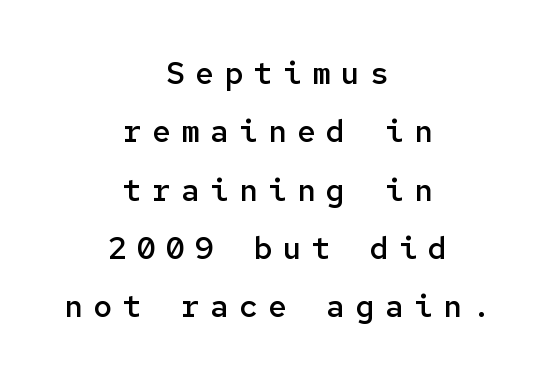
The face used here is monospaced, like something from a code editor. The typography opts for an upright posture over an oblique one. Beneath every word, the page is bare. This sample uses a sans-serif face. These lines stack symmetrically, like a column narrowing and widening about its center.
